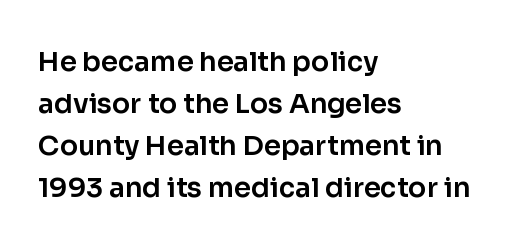
The image shows 27 px text type, upright; set left-aligned, normal line spacing (1.55x), normal letter spacing, not underlined.
